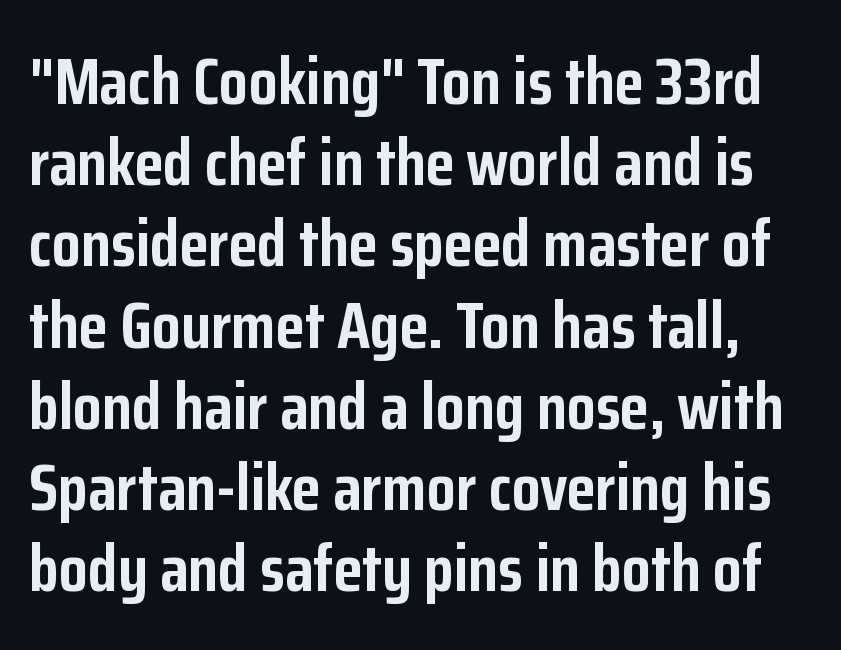
Descenders are the only things crossing below the line. Each glyph is drawn with heavy, bold strokes. The type family on display is of the sans-serif kind. Letter spacing: default. The lettering holds an erect, upright posture throughout. Looks like regular typesetting: each glyph gets only the width it needs.
